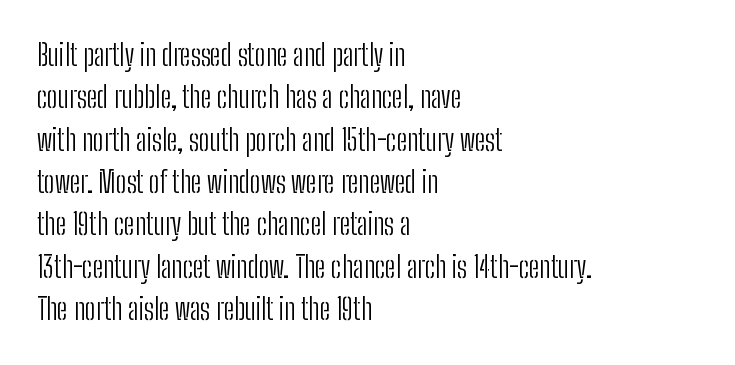
The rendering uses natural spacing where letterforms have individual widths. Spacing between characters is what you'd get straight out of the box. Unmarked baselines from the first word to the last. A quiet, ordinary-to-light weight characterises the typeface.
